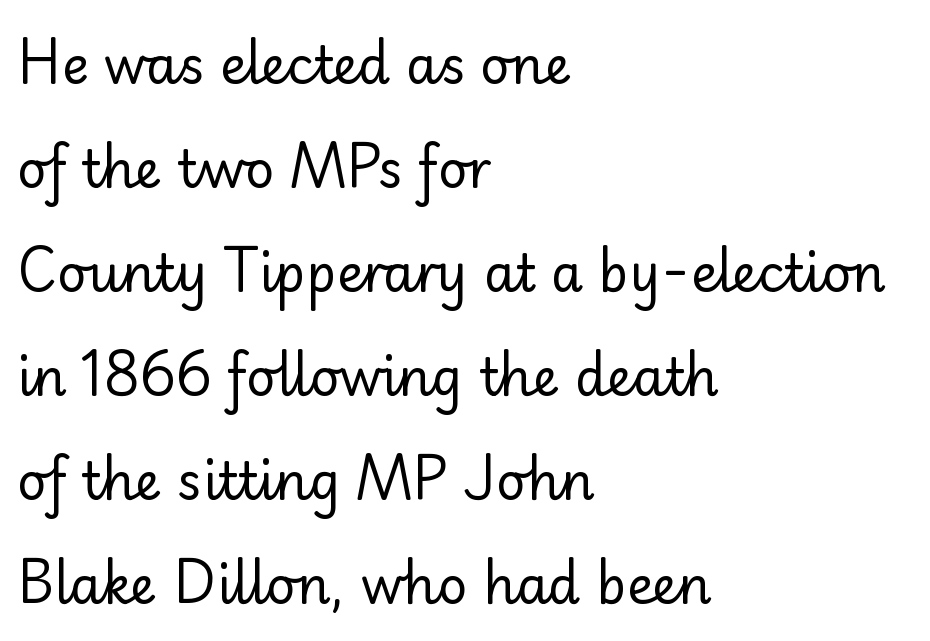
The image shows 51 px regular-weight sans-serif type, upright; set left-aligned, loose line spacing (2.04x), normal letter spacing, not underlined; low stroke contrast and a small x-height.
